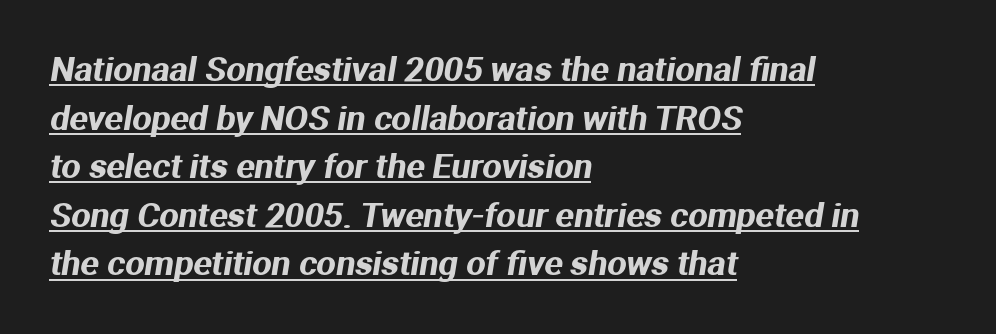
{"serif": "no", "width": "normal", "stroke_contrast": "medium", "x_height": "medium", "monospaced": "no", "underline": "yes", "align": "left", "line_spacing": "normal", "line_spacing_ratio": 1.43, "letter_spacing": "normal", "letter_spacing_em": 0.0, "glyph_px": 34}
